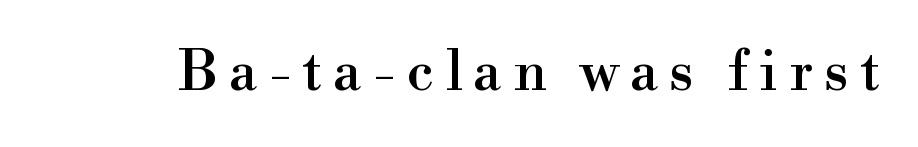
The designer went with a serif here, giving each stem small feet. The horizontal fit of the characters is loose and conspicuously gappy. Notice how the stems are strictly vertical — no italics here. Note the varied advance widths — an 'i' is clearly narrower than an 'm'. Plain, unruled lines of type.
